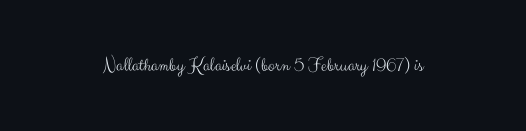
Q: Is the text bold? A: No.
Q: Is the text italic (slanted)? A: Yes.
Q: Is the text underlined? A: No.
Q: Is the spacing between letters normal or unusually wide? A: Normal.
